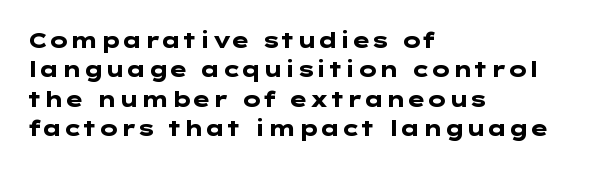
Q: Is the text bold? A: Yes.
Q: Is the text italic (slanted)? A: No, it is upright.
Q: Is the text underlined? A: No.
Q: How is the paragraph aligned? A: Left-aligned.
Q: Is the spacing between letters normal or unusually wide? A: Normal.
Q: Is the spacing between lines tight, normal or loose? A: Normal.
